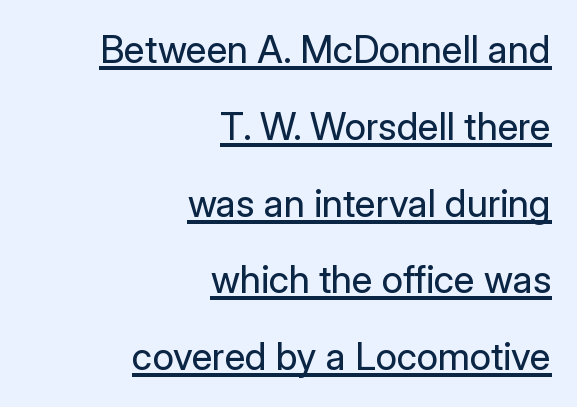
Q: Is the text bold? A: No.
Q: Is the text italic (slanted)? A: No, it is upright.
Q: Is the typeface a serif or a sans-serif typeface? A: Sans-serif.
Q: Is the text underlined? A: Yes.
Q: How is the paragraph aligned? A: Right-aligned.
Q: Is the spacing between letters normal or unusually wide? A: Normal.
Q: Is the spacing between lines tight, normal or loose? A: Loose.
Q: Width (condensed, normal, or wide)? A: Normal.
Q: Stroke contrast? A: Low.
Q: x-height? A: Medium.
Q: Monospaced? A: No.
